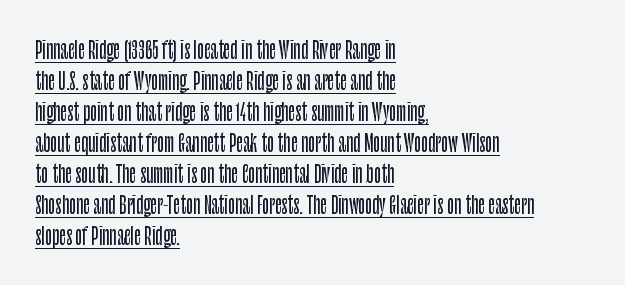
The image shows 23 px text type, upright; set left-aligned, normal line spacing (1.35x), normal letter spacing, underlined.
